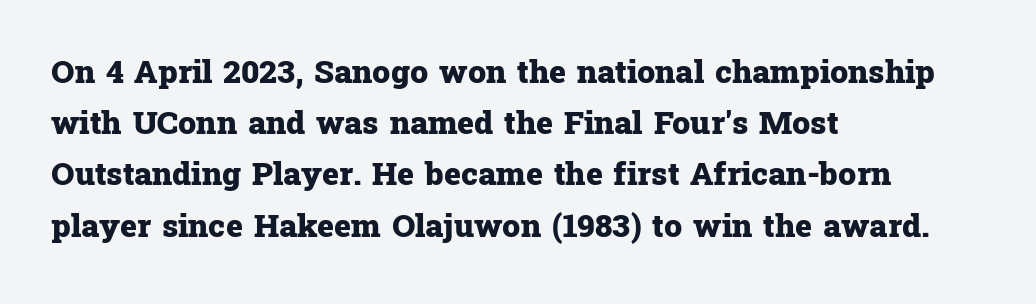
{"serif": "yes", "italic": "no", "bold": "yes", "weight": "heavy", "width": "normal", "stroke_contrast": "low", "x_height": "medium", "monospaced": "no", "underline": "no", "align": "left", "line_spacing": "normal", "line_spacing_ratio": 1.6, "letter_spacing": "normal", "letter_spacing_em": 0.0, "glyph_px": 32}
